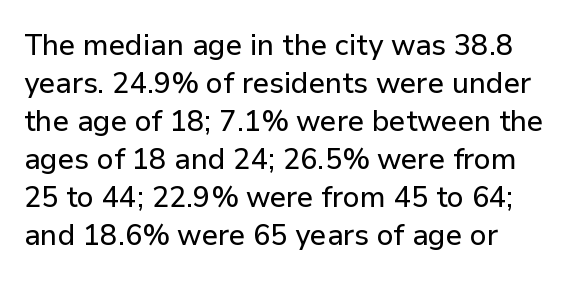
{"serif": "no", "italic": "no", "width": "normal", "stroke_contrast": "low", "x_height": "medium", "monospaced": "no", "underline": "no", "align": "left", "line_spacing": "normal", "line_spacing_ratio": 1.27, "letter_spacing": "normal", "letter_spacing_em": 0.0, "glyph_px": 30}
